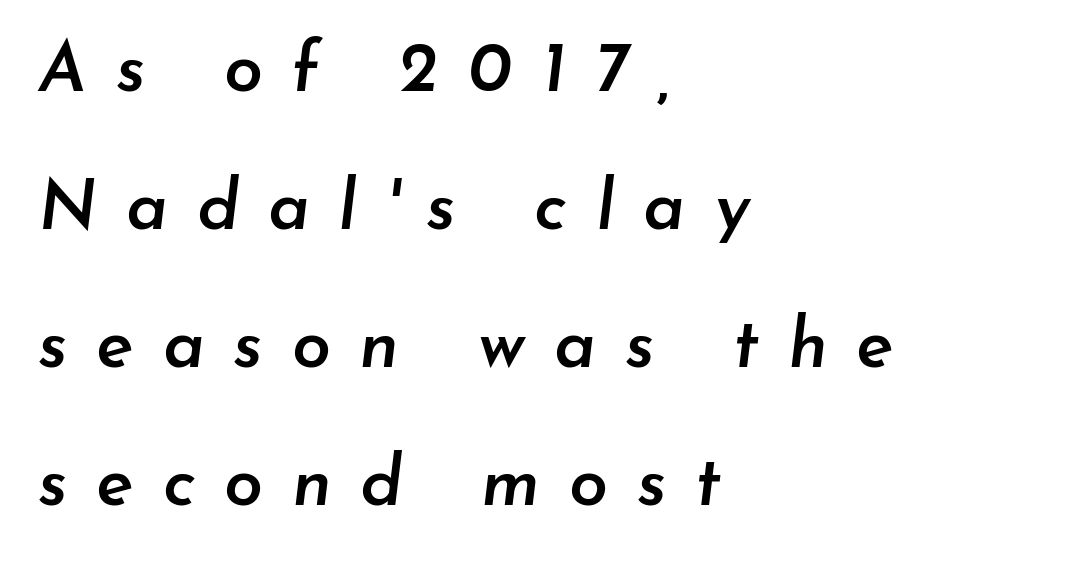
Visually the block forms a straight wall on the left and a jagged coastline on the right. The rendering uses a large line-height, opening up the rows. Designer's note — italics engaged. In terms of letterspacing, this is a distinctly airy, spread setting.
